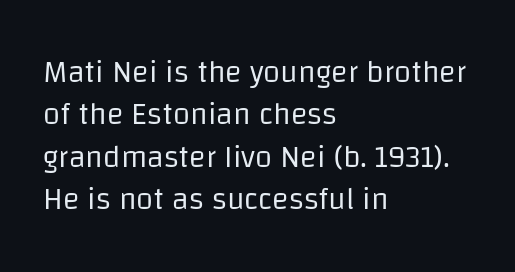
The tracking reads as untouched default to a designer's eye. How would I describe the line gaps? Plain and ordinary. A clean baseline with only descenders dipping below it. Quick note: not italic, upright. Here the designer chose a conventional face with non-uniform glyph widths.
